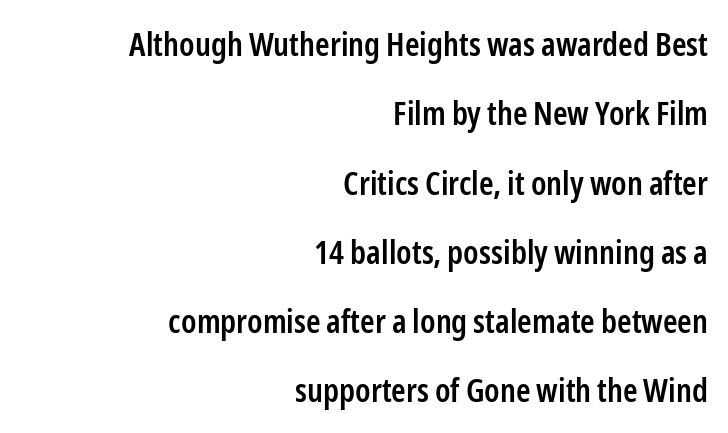
The image shows 33 px semibold, condensed sans-serif type, upright; set right-aligned, loose line spacing (2.1x), normal letter spacing, not underlined; low stroke contrast and a medium x-height.
